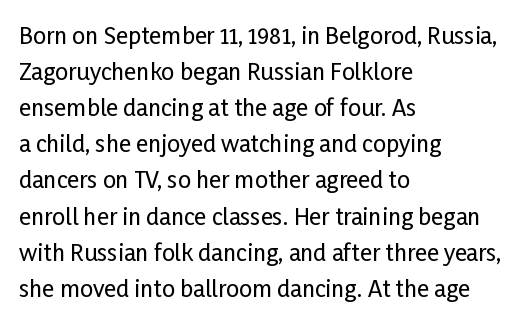
Q: Is the text italic (slanted)? A: No, it is upright.
Q: Is the text underlined? A: No.
Q: How is the paragraph aligned? A: Left-aligned.
Q: Is the spacing between letters normal or unusually wide? A: Normal.
Q: Is the spacing between lines tight, normal or loose? A: Normal.
